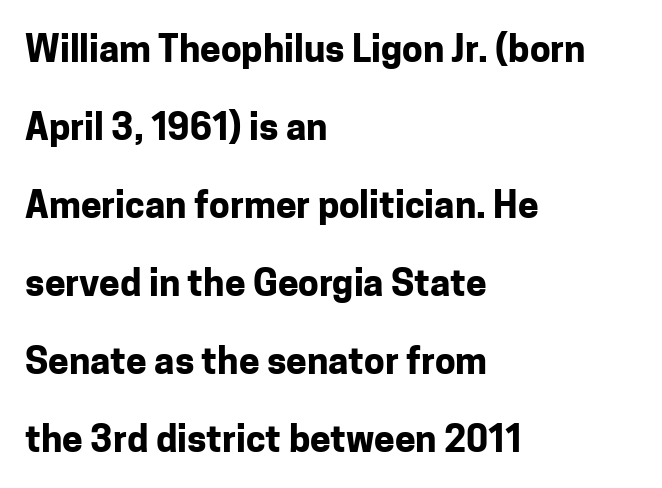
Q: Is the text bold? A: Yes.
Q: Is the text italic (slanted)? A: No, it is upright.
Q: Is the typeface a serif or a sans-serif typeface? A: Sans-serif.
Q: Is the text underlined? A: No.
Q: How is the paragraph aligned? A: Left-aligned.
Q: Is the spacing between letters normal or unusually wide? A: Normal.
Q: Is the spacing between lines tight, normal or loose? A: Loose.
Q: Width (condensed, normal, or wide)? A: Normal.
Q: Stroke contrast? A: Low.
Q: x-height? A: Medium.
Q: Monospaced? A: No.
